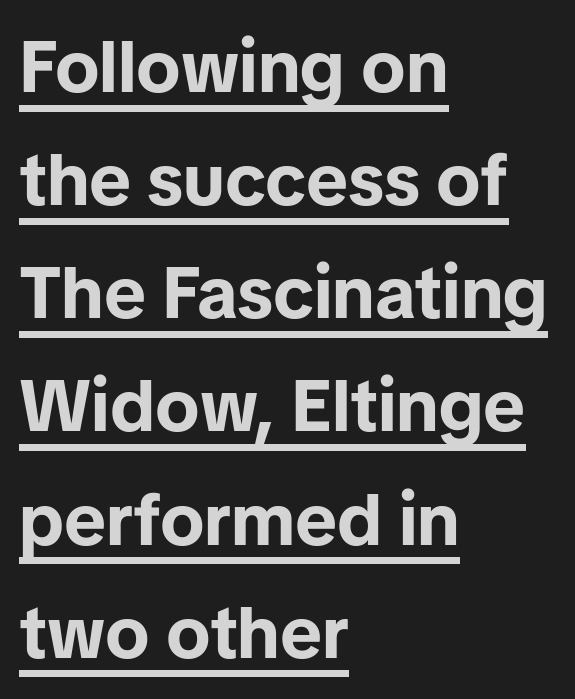
{"serif": "no", "italic": "no", "bold": "yes", "weight": "bold", "width": "normal", "stroke_contrast": "low", "x_height": "medium", "monospaced": "no", "underline": "yes", "align": "left", "line_spacing": "normal", "line_spacing_ratio": 1.55, "letter_spacing": "normal", "letter_spacing_em": 0.0, "glyph_px": 73}
